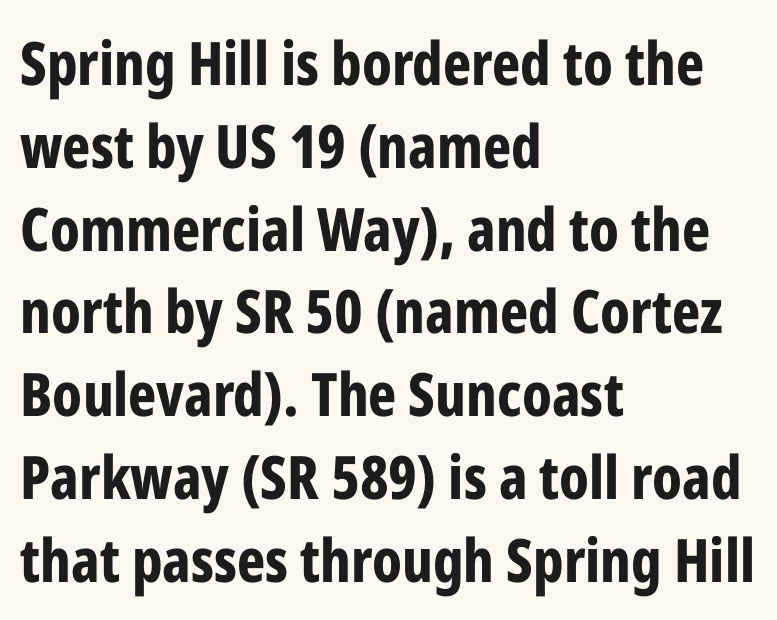
Q: Is the text bold? A: Yes.
Q: Is the text italic (slanted)? A: No, it is upright.
Q: Is the typeface a serif or a sans-serif typeface? A: Sans-serif.
Q: Is the text underlined? A: No.
Q: How is the paragraph aligned? A: Left-aligned.
Q: Is the spacing between letters normal or unusually wide? A: Normal.
Q: Is the spacing between lines tight, normal or loose? A: Normal.
Q: Width (condensed, normal, or wide)? A: Condensed.
Q: Stroke contrast? A: Low.
Q: x-height? A: Medium.
Q: Monospaced? A: No.
